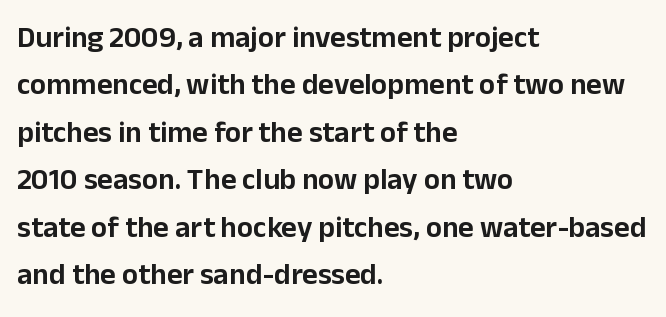
Descenders hang freely into open space. The letters advance in unequal steps, a hallmark of proportional type. A typesetter would call this leading conventional body-copy spacing. Style check: upright.
